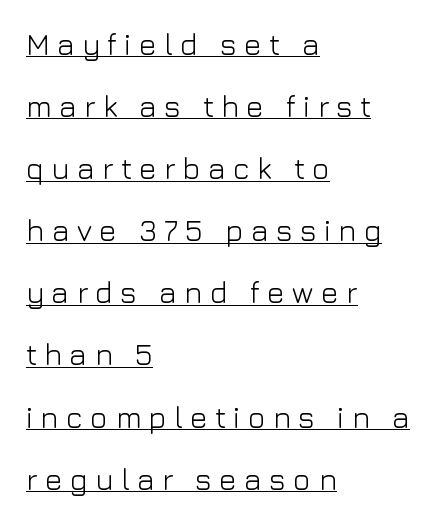
Q: Is the text bold? A: No.
Q: Is the text italic (slanted)? A: No, it is upright.
Q: Is the typeface a serif or a sans-serif typeface? A: Sans-serif.
Q: Is the text underlined? A: Yes.
Q: How is the paragraph aligned? A: Left-aligned.
Q: Is the spacing between letters normal or unusually wide? A: Unusually wide.
Q: Is the spacing between lines tight, normal or loose? A: Loose.
Q: Width (condensed, normal, or wide)? A: Normal.
Q: Stroke contrast? A: Low.
Q: x-height? A: Medium.
Q: Monospaced? A: No.
